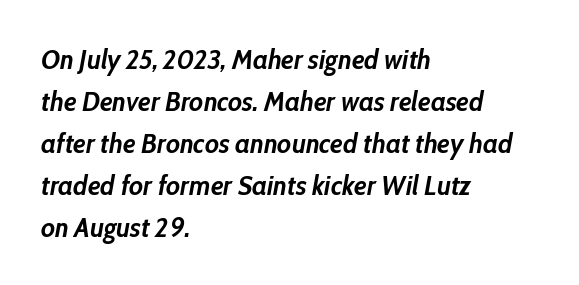
Q: Is the text bold? A: Yes.
Q: Is the text italic (slanted)? A: Yes, it leans right by about 10 degrees.
Q: Is the text underlined? A: No.
Q: How is the paragraph aligned? A: Left-aligned.
Q: Is the spacing between letters normal or unusually wide? A: Normal.
Q: Is the spacing between lines tight, normal or loose? A: Normal.
Q: Width (condensed, normal, or wide)? A: Condensed.
Q: Stroke contrast? A: Low.
Q: x-height? A: Medium.
Q: Monospaced? A: No.
